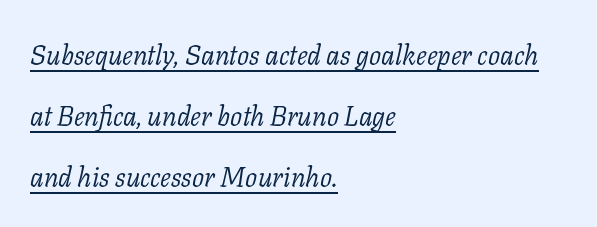
The gaps between neighbouring characters are ordinary and unremarkable. Line beginnings align vertically; line endings do not. Glance below the letters and you will spot a drawn line. Weight: in the light-to-regular range.
